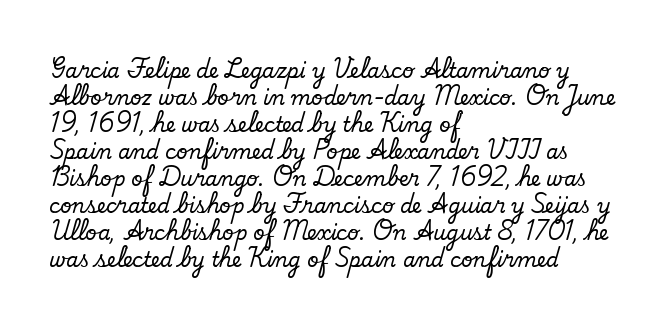
One-word summary of the alignment: left. The words here are not underlined. The passage shown stacks its lines at a standard gap.
